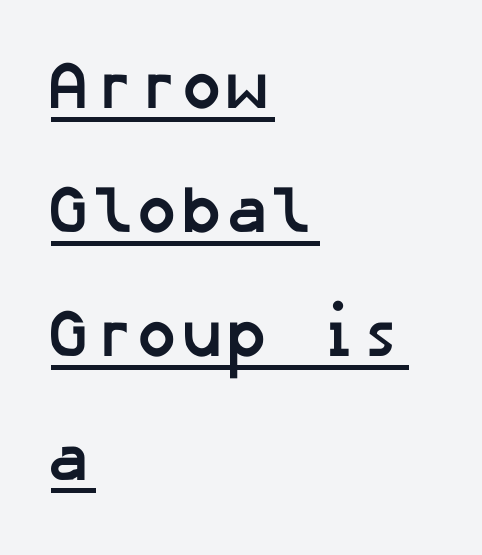
Unlike a traditional serif, this face leaves its strokes unadorned. You'd pick this weight for a headline — it's a proper bold. All the whitespace from short lines collects on the right. Notice how a bar underscores the lettering throughout.
